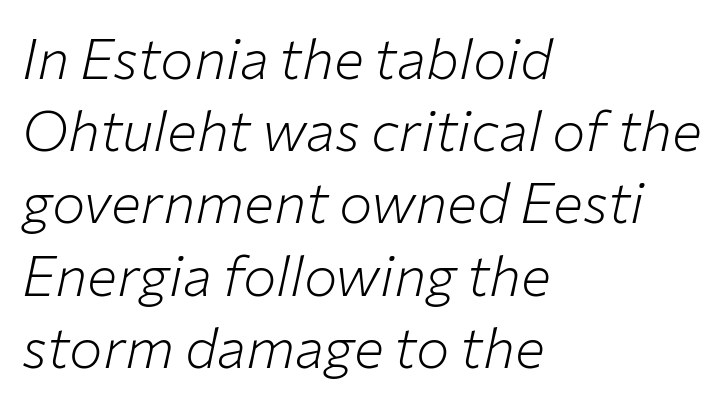
A typesetter would mark this as italic. Each line starts at the same left margin while the right side varies. The passage shown is not underscored anywhere. Spacing verdict: proportional, widths tailored to each character. Caption: face not bold, strokes unweighted.
